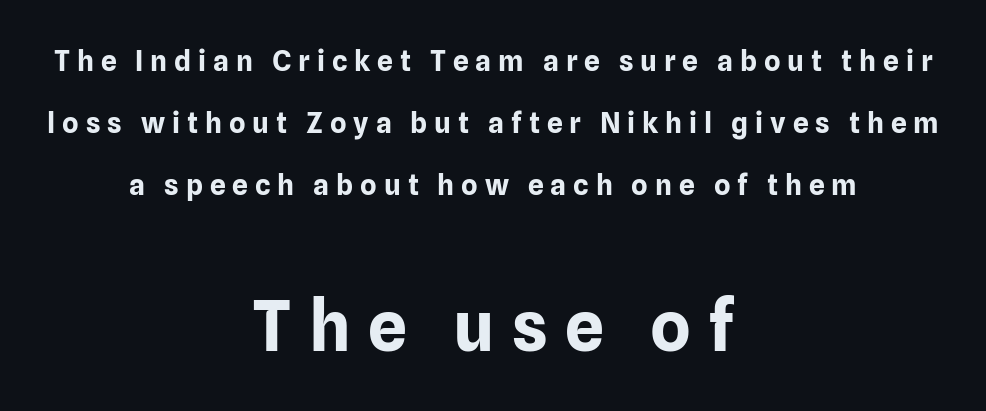
This sample is center-justified, so both line endings float freely. How are the letters spaced? Widely, with obvious added tracking. Does the leading feel generous? Absolutely, it's lavish. Regarding serifs, this sample does without them.
